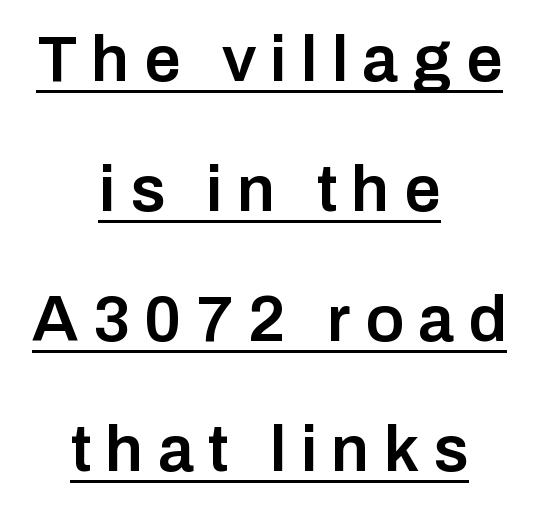
The image shows 65 px semibold sans-serif type, upright; set centered, loose line spacing (2.0x), unusually wide letter spacing (+0.22 em), underlined; low stroke contrast and a medium x-height.
